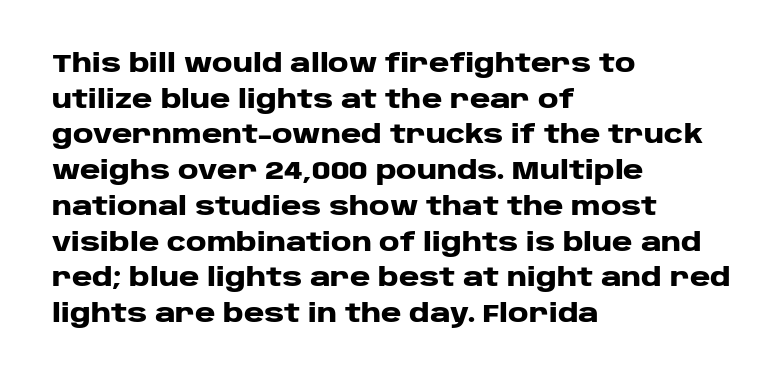
The image shows 25 px bold type, upright; set left-aligned, normal line spacing (1.43x), normal letter spacing, not underlined.
